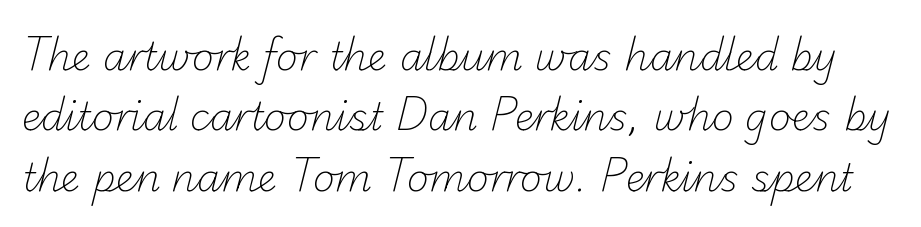
Note the varied advance widths — an 'i' is clearly narrower than an 'm'. The space directly below the letters is spotless. I'd call this a sans setting — the letters go barefoot. The cut favours lightness, reaching ordinary text weight at its darkest. Tracking value appears to be zero — textbook default spacing. The line-height multiplier appears to be the usual default.
